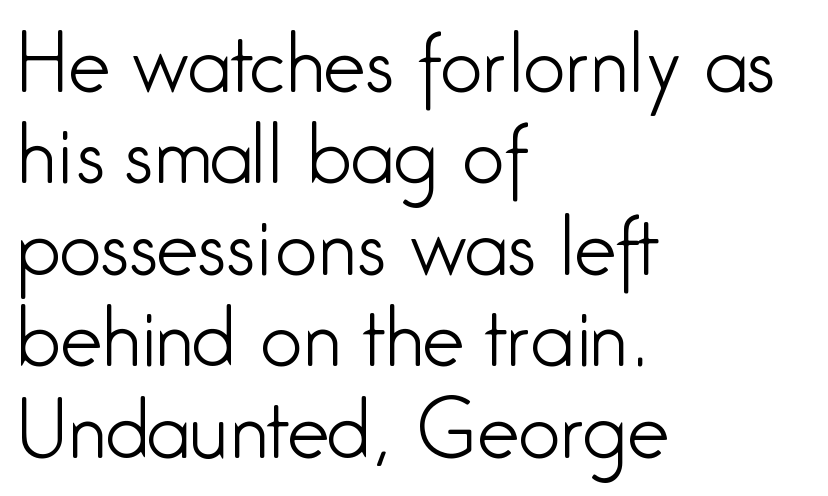
The face used here is proportionally spaced, like ordinary book or web type. Every character sits straight up, as roman type does. Default kerning and tracking; the words read as compact shapes. Bare-footed words on every line. The compositor pushed each line to the left boundary. This reads as an unemphasized weight, regular at the heaviest.
